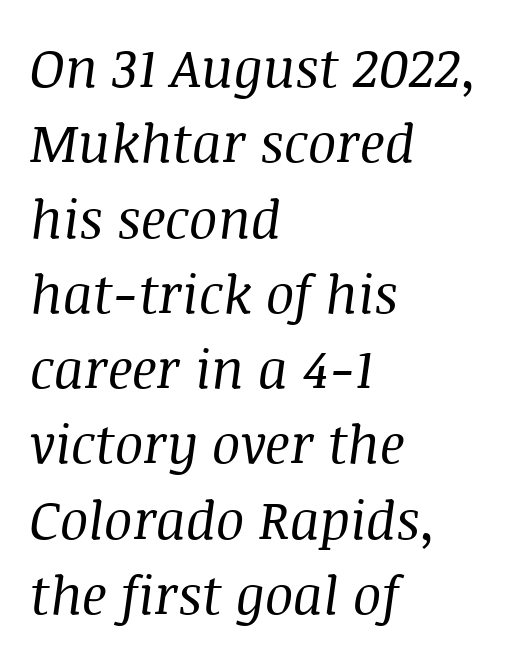
Q: Is the text bold? A: No.
Q: Is the text italic (slanted)? A: Yes, it leans right by about 8 degrees.
Q: Is the typeface a serif or a sans-serif typeface? A: Serif.
Q: Is the text underlined? A: No.
Q: How is the paragraph aligned? A: Left-aligned.
Q: Is the spacing between letters normal or unusually wide? A: Normal.
Q: Is the spacing between lines tight, normal or loose? A: Normal.
Q: Width (condensed, normal, or wide)? A: Normal.
Q: Stroke contrast? A: Medium.
Q: x-height? A: Large.
Q: Monospaced? A: No.
